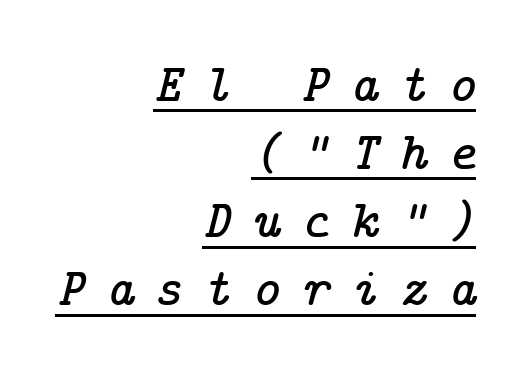
Teacher's note: observe the even right margin — that is flush-right alignment. Designer's note — italics engaged. Whoever set this chose a conventional vertical rhythm. Substantial extra tracking has been applied to these lines. Does a line run under the words? Yes, clearly.
